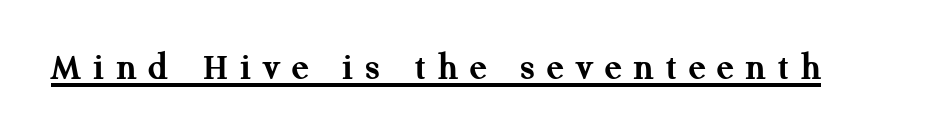
The image shows 39 px semibold serif type, upright; set unusually wide letter spacing (+0.31 em), underlined; medium stroke contrast and a medium x-height.
